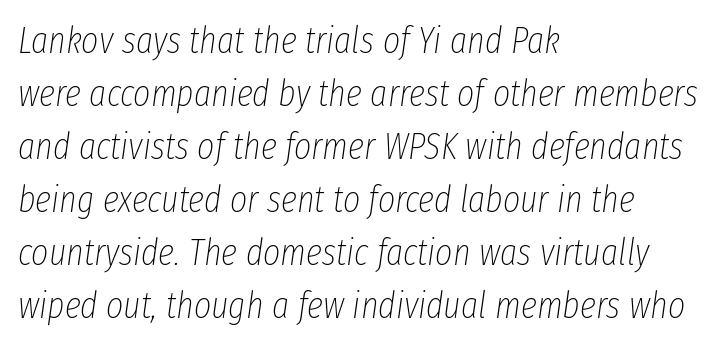
The image shows 37 px thin, condensed type, italic (leaning right); set left-aligned, normal line spacing (1.43x), normal letter spacing, not underlined; low stroke contrast and a medium x-height.
